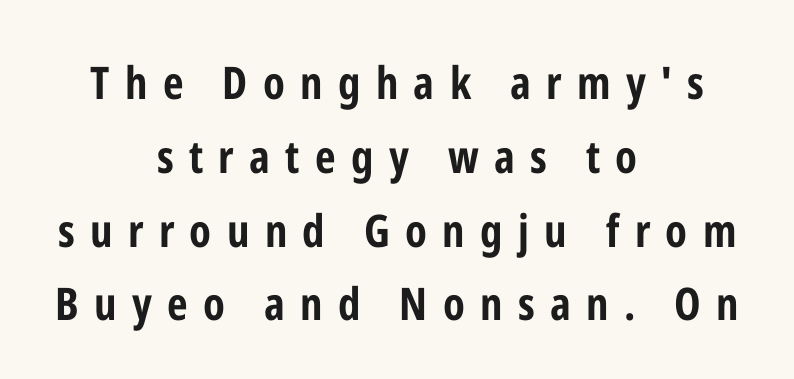
The passage shown has open, widely tracked lettering throughout. The passage shown stacks its lines at a standard gap. Stroke thickness is high; the sample reads as a true bold. No feet cap the strokes, marking this as sans-serif type. Do the letters lean? They stand straight.
